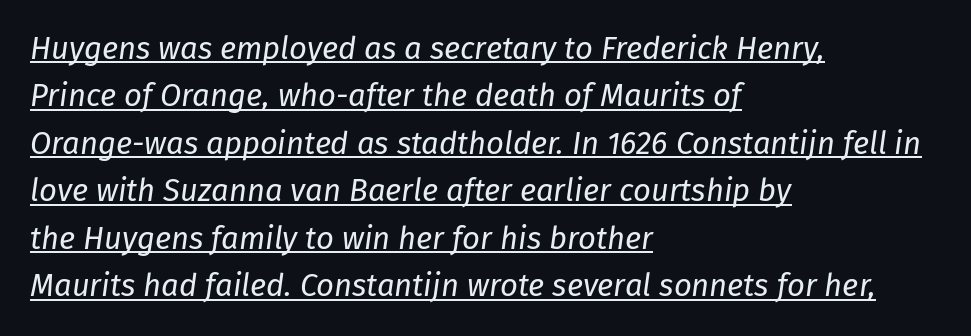
Q: Is the text bold? A: No.
Q: Is the text italic (slanted)? A: Yes, it leans right by about 8 degrees.
Q: Is the text underlined? A: Yes.
Q: How is the paragraph aligned? A: Left-aligned.
Q: Is the spacing between letters normal or unusually wide? A: Normal.
Q: Is the spacing between lines tight, normal or loose? A: Normal.
Q: Width (condensed, normal, or wide)? A: Normal.
Q: Stroke contrast? A: Low.
Q: x-height? A: Medium.
Q: Monospaced? A: No.
